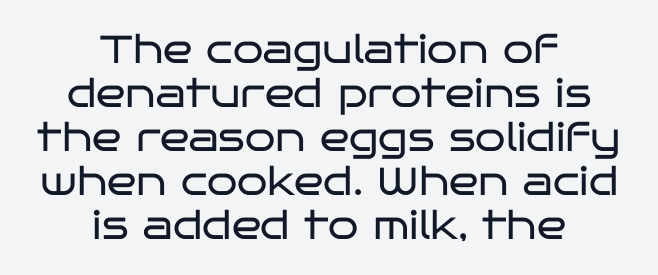
{"serif": "no", "italic": "no", "bold": "no", "weight": "regular", "width": "wide", "stroke_contrast": "low", "x_height": "large", "monospaced": "no", "underline": "no", "align": "center", "line_spacing": "tight", "line_spacing_ratio": 1.13, "letter_spacing": "normal", "letter_spacing_em": 0.0, "glyph_px": 39}
